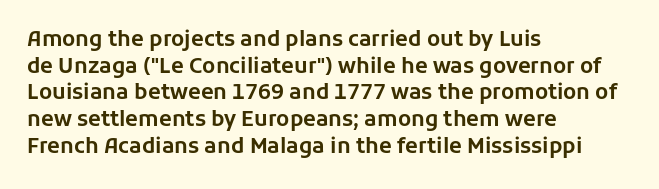
{"italic": "no", "underline": "no", "align": "left", "line_spacing": "normal", "line_spacing_ratio": 1.27, "letter_spacing": "normal", "letter_spacing_em": 0.0, "glyph_px": 21}
